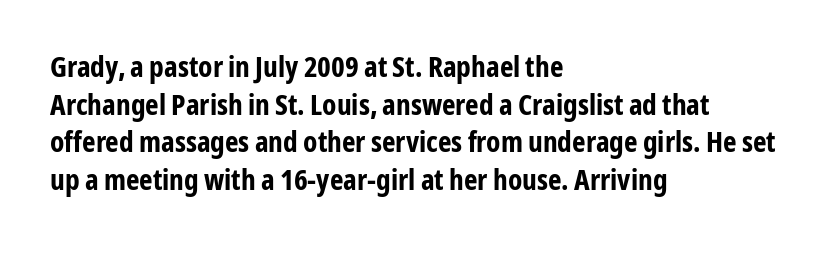
Unlike a traditional serif, this face leaves its strokes unadorned. Each letter keeps its own natural width here, so spacing adapts to shape. Nothing unusual about the tracking: characters are spaced as the font intends. The gap between lines stays unmarked. Every character sits straight up, as roman type does. Visually the block forms a straight wall on the left and a jagged coastline on the right.
